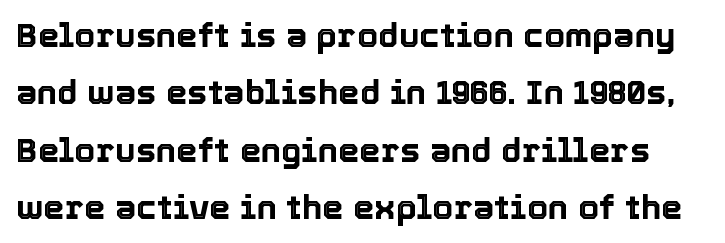
The image shows 34 px text type, upright; set normal line spacing (1.69x), normal letter spacing, not underlined; a medium x-height.
